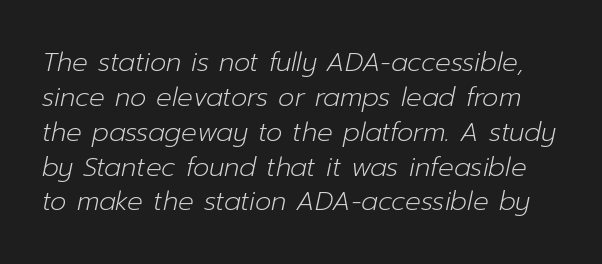
{"italic": "yes", "lean": "right", "slant_degrees": 12, "bold": "no", "underline": "no", "line_spacing": "normal", "line_spacing_ratio": 1.34, "letter_spacing": "normal", "letter_spacing_em": 0.0, "glyph_px": 26}
